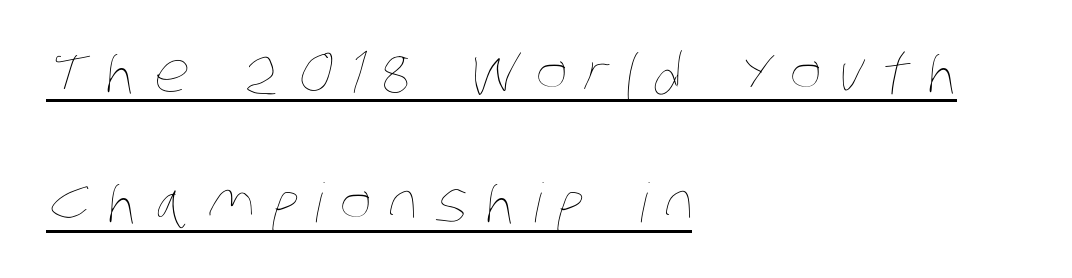
Q: Is the text bold? A: No.
Q: Is the text underlined? A: Yes.
Q: How is the paragraph aligned? A: Left-aligned.
Q: Is the spacing between letters normal or unusually wide? A: Unusually wide.
Q: Is the spacing between lines tight, normal or loose? A: Loose.
Q: Width (condensed, normal, or wide)? A: Condensed.
Q: Stroke contrast? A: Low.
Q: x-height? A: Large.
Q: Monospaced? A: No.
